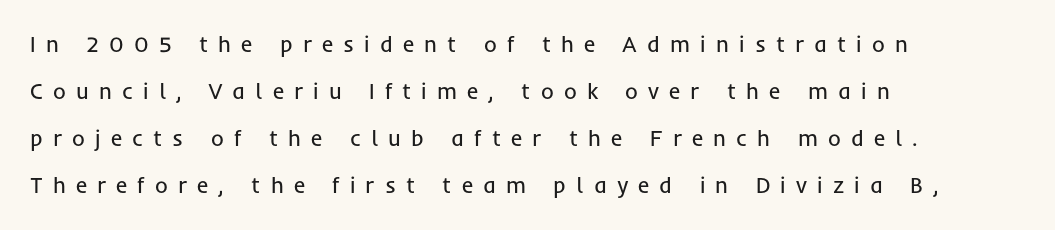
The image shows 22 px text type, upright; set left-aligned, loose line spacing (2.14x), unusually wide letter spacing (+0.46 em), not underlined.
